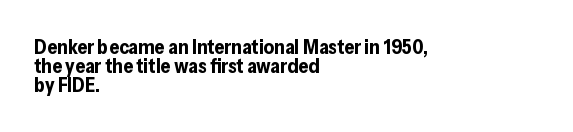
{"italic": "no", "bold": "yes", "underline": "no", "align": "left", "line_spacing": "tight", "line_spacing_ratio": 0.96, "letter_spacing": "normal", "letter_spacing_em": 0.0, "glyph_px": 20}
